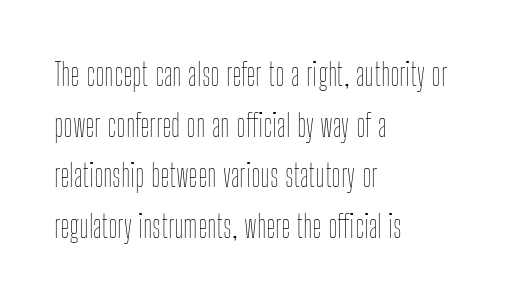
{"italic": "no", "bold": "no", "weight": "thin", "width": "condensed", "stroke_contrast": "low", "x_height": "medium", "monospaced": "no", "underline": "no", "align": "left", "line_spacing": "normal", "line_spacing_ratio": 1.58, "letter_spacing": "normal", "letter_spacing_em": 0.0, "glyph_px": 32}
